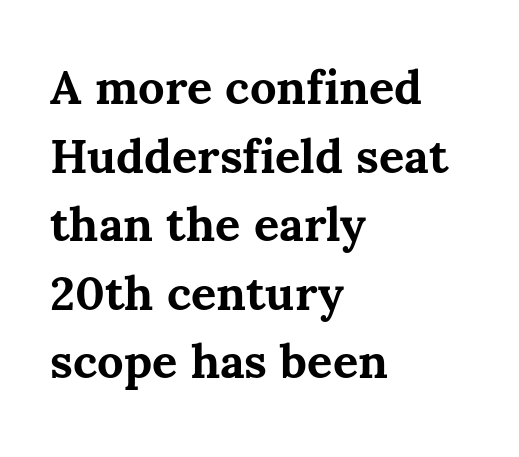
The image shows 47 px bold type, upright; set left-aligned, normal line spacing (1.46x), normal letter spacing, not underlined; medium stroke contrast and a medium x-height.
